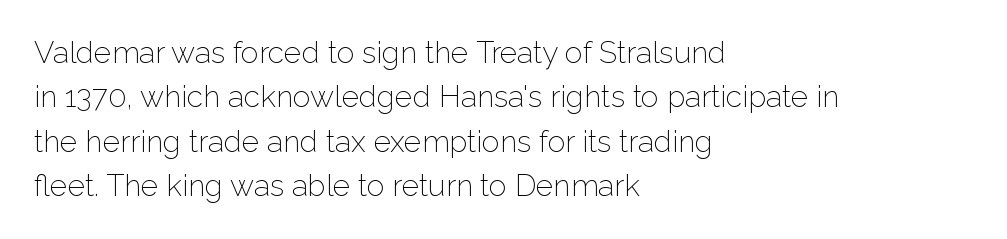
Q: Is the text bold? A: No.
Q: Is the text italic (slanted)? A: No, it is upright.
Q: Is the typeface a serif or a sans-serif typeface? A: Sans-serif.
Q: Is the text underlined? A: No.
Q: How is the paragraph aligned? A: Left-aligned.
Q: Is the spacing between letters normal or unusually wide? A: Normal.
Q: Is the spacing between lines tight, normal or loose? A: Normal.
Q: Width (condensed, normal, or wide)? A: Normal.
Q: Stroke contrast? A: Low.
Q: x-height? A: Medium.
Q: Monospaced? A: No.
